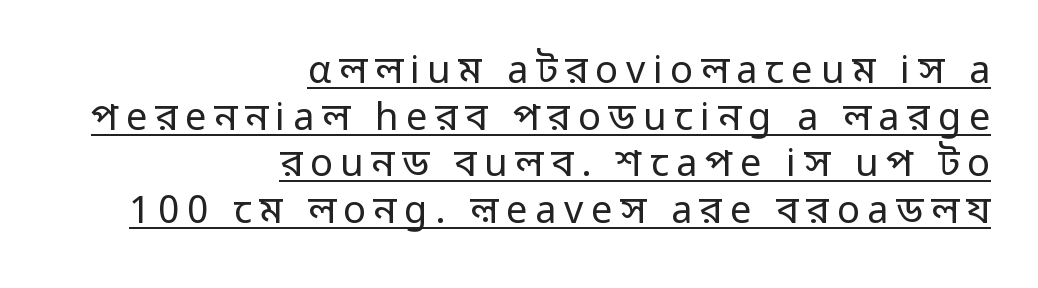
Each word looks stretched out because of the extra space between its letters. I'd call this a sans setting — the letters go barefoot. You could not count columns in this text — the font is proportionally spaced. Is the block centered? No — it sits flush against the right margin. The face used here appears with an underline applied. Every character sits straight up, as roman type does.
